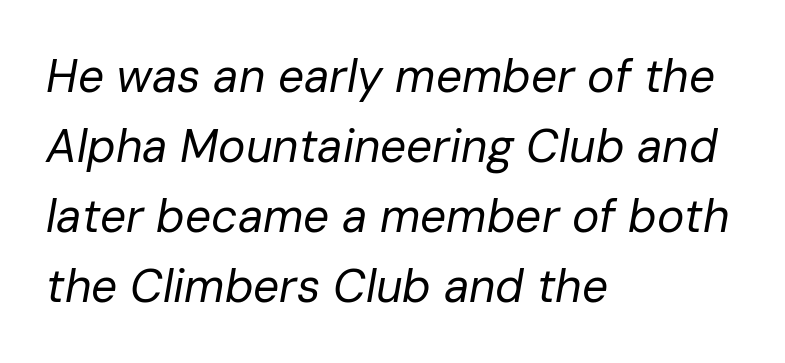
Q: Is the text bold? A: No.
Q: Is the text italic (slanted)? A: Yes, it leans right by about 10 degrees.
Q: Is the text underlined? A: No.
Q: How is the paragraph aligned? A: Left-aligned.
Q: Is the spacing between letters normal or unusually wide? A: Normal.
Q: Is the spacing between lines tight, normal or loose? A: Normal.
Q: Width (condensed, normal, or wide)? A: Normal.
Q: Stroke contrast? A: Low.
Q: x-height? A: Medium.
Q: Monospaced? A: No.
